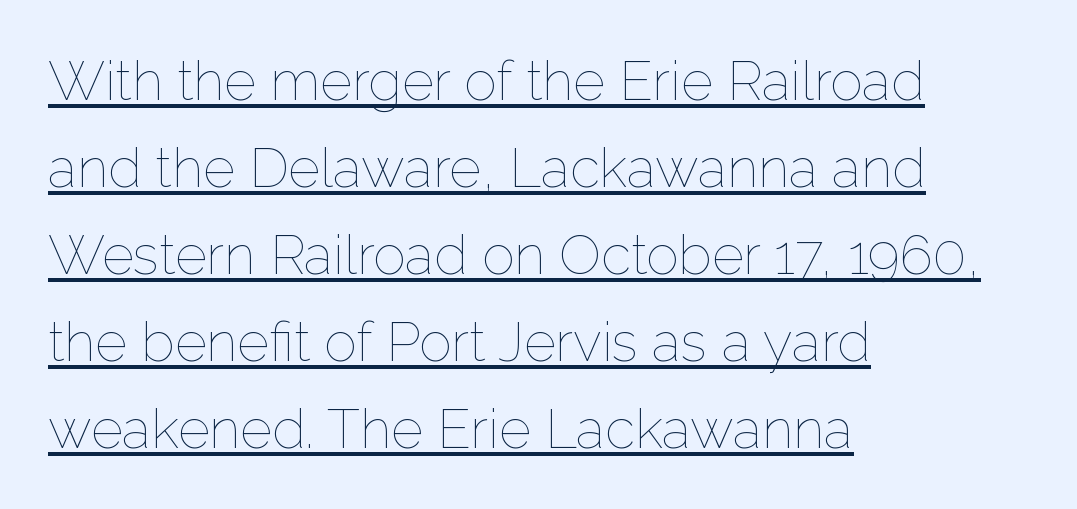
{"italic": "no", "bold": "no", "weight": "thin", "width": "normal", "stroke_contrast": "low", "x_height": "medium", "monospaced": "no", "underline": "yes", "align": "left", "line_spacing": "normal", "line_spacing_ratio": 1.58, "letter_spacing": "normal", "letter_spacing_em": 0.0, "glyph_px": 55}
